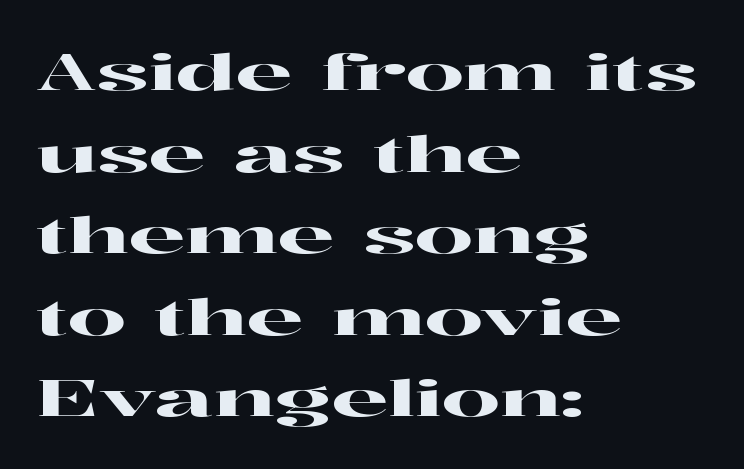
Classification — serif. This is the regular roman posture of the typeface. The passage shown has conventional tracking throughout. Compared with a centered layout, this one pins lines to the left instead. This sample has the flowing, uneven cadence of proportional lettering.
